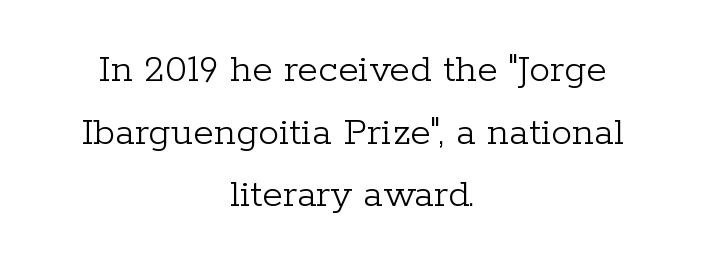
Q: Is the text bold? A: No.
Q: Is the text italic (slanted)? A: No, it is upright.
Q: Is the typeface a serif or a sans-serif typeface? A: Serif.
Q: Is the text underlined? A: No.
Q: How is the paragraph aligned? A: Centered.
Q: Is the spacing between letters normal or unusually wide? A: Normal.
Q: Is the spacing between lines tight, normal or loose? A: Normal.
Q: Width (condensed, normal, or wide)? A: Normal.
Q: Stroke contrast? A: Low.
Q: x-height? A: Medium.
Q: Monospaced? A: No.
